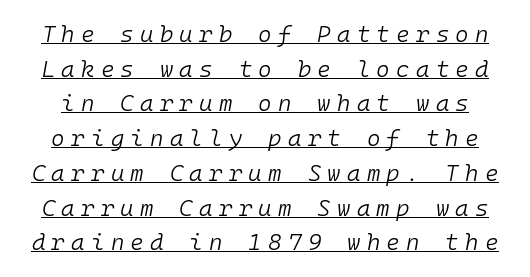
Students, observe: this is what conventionally led text looks like. The typography opts for an oblique posture over an upright one. The sample's only ornament is a line tracing under the words. Caption: face not bold, strokes unweighted. Students, note that the glyphs here are deliberately spaced far apart.
